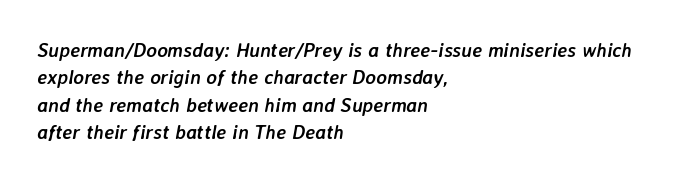
{"italic": "yes", "lean": "right", "slant_degrees": 7, "bold": "yes", "underline": "no", "align": "left", "line_spacing": "normal", "line_spacing_ratio": 1.37, "letter_spacing": "normal", "letter_spacing_em": 0.0, "glyph_px": 20}
